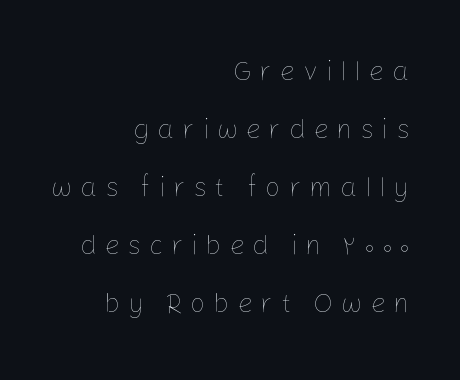
{"italic": "no", "bold": "no", "underline": "no", "align": "right", "line_spacing": "loose", "line_spacing_ratio": 2.15, "letter_spacing": "wide", "letter_spacing_em": 0.29, "glyph_px": 27}
